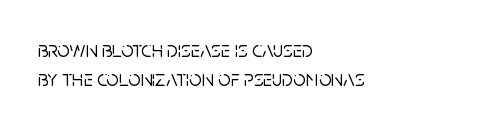
{"italic": "no", "underline": "no", "align": "left", "line_spacing": "normal", "line_spacing_ratio": 1.31, "letter_spacing": "normal", "letter_spacing_em": 0.0, "glyph_px": 22}
